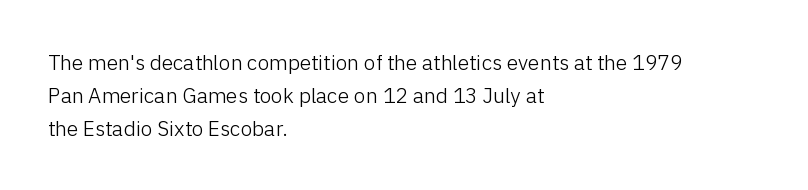
No italicization has been applied; the sample stays upright. This rendering features lettering with no underline. Summary of weight: not heavy and not bold. The typesetter chose a ragged-right arrangement here. The vertical gap from one line to the next is medium.
